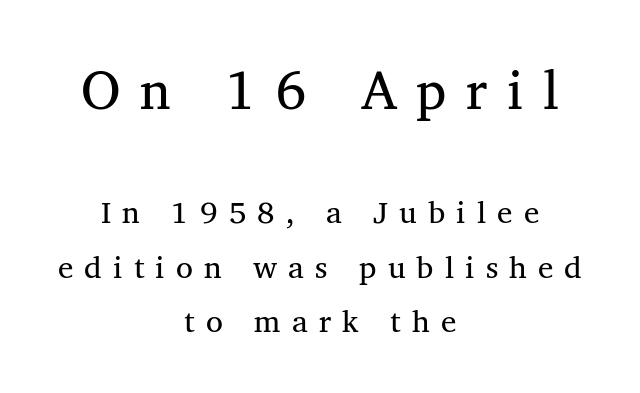
The image shows 54 px regular-weight serif type; set centered, line spacing 1.76x, unusually wide letter spacing (+0.36 em), not underlined; the first (top) block is 1.74x larger; medium stroke contrast and a medium x-height.
